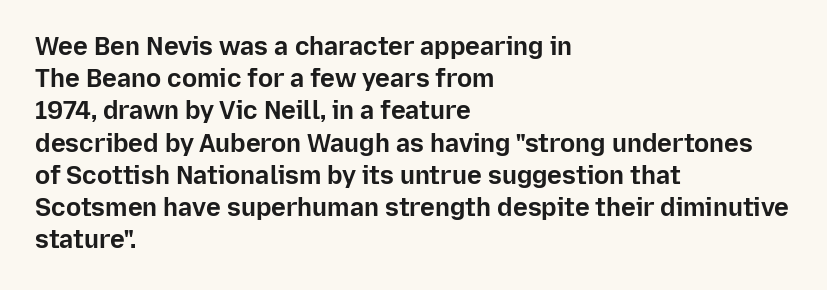
The lines sit at an ordinary, default distance from one another. Italic? Not at all — the glyphs are vertical. This rendering leaves character spacing at its baseline value. A student would call this left alignment; a typographer would say flush left, rag right.
